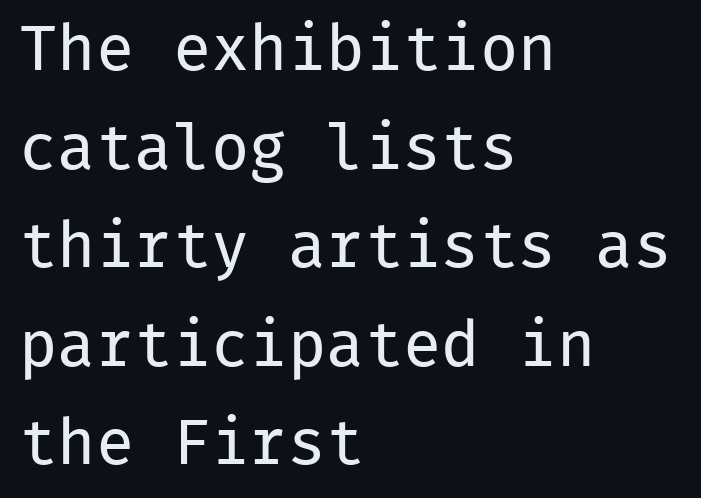
{"serif": "no", "italic": "no", "bold": "no", "weight": "regular", "width": "normal", "stroke_contrast": "low", "x_height": "medium", "monospaced": "yes", "underline": "no", "align": "left", "line_spacing": "normal", "line_spacing_ratio": 1.54, "letter_spacing": "normal", "letter_spacing_em": 0.0, "glyph_px": 64}
